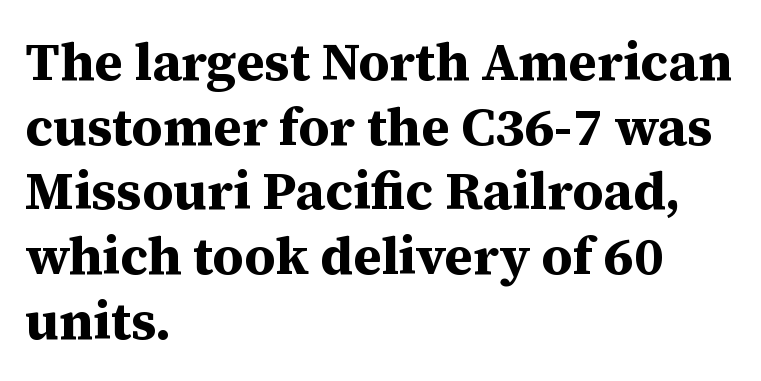
The image shows 53 px bold serif type, upright; set left-aligned, line spacing 1.22x, normal letter spacing, not underlined; medium stroke contrast and a medium x-height.
